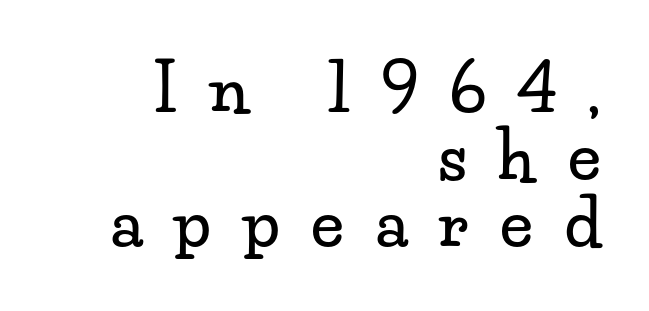
In terms of letterform style, serifs are clearly present. The passage is arranged like a letterhead date or caption credit — flush right. You could not count columns in this text — the font is proportionally spaced. A typesetter would call this heavily tracked-out type. This rendering features lettering with no underline.
